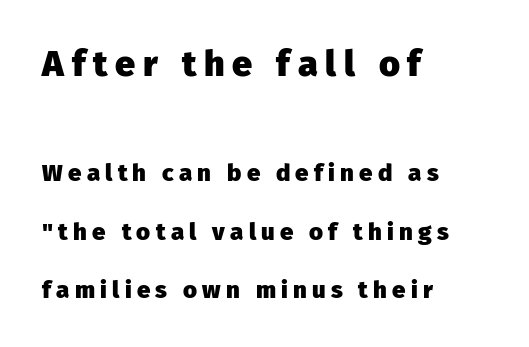
{"serif": "no", "italic": "no", "bold": "yes", "weight": "heavy", "width": "normal", "stroke_contrast": "low", "x_height": "medium", "monospaced": "no", "underline": "no", "align": "left", "line_spacing": "loose", "line_spacing_ratio": 2.43, "letter_spacing": "wide", "letter_spacing_em": 0.22, "larger_block": "first", "size_ratio": 1.5, "glyph_px": 36}
